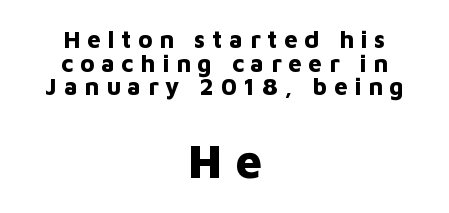
Someone cranked the tracking dial way up on this one. Leftover space on each line is divided equally before and after the words. Here the designer chose a conventional face with non-uniform glyph widths. Do the letters lean? They stand straight.
